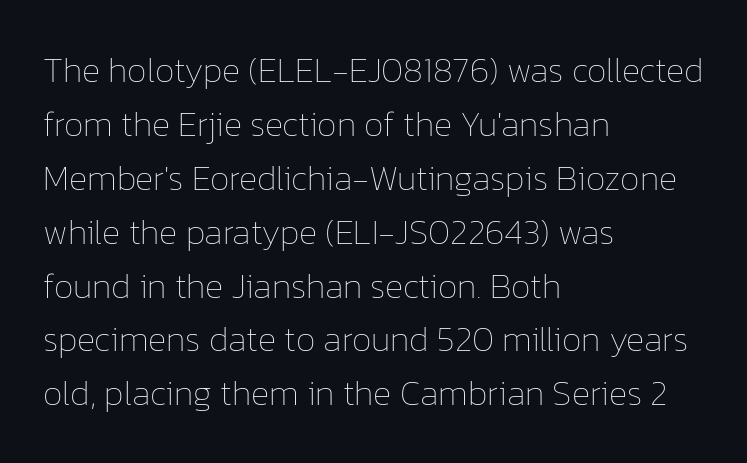
{"italic": "no", "bold": "no", "weight": "thin", "width": "normal", "stroke_contrast": "low", "x_height": "medium", "monospaced": "no", "underline": "no", "align": "left", "line_spacing": "normal", "line_spacing_ratio": 1.54, "letter_spacing": "normal", "letter_spacing_em": 0.0, "glyph_px": 35}
